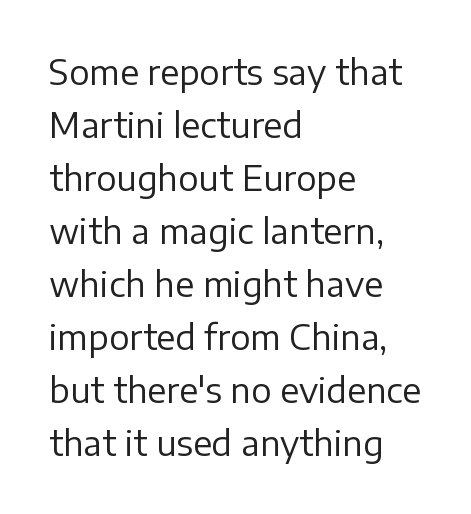
The image shows 34 px regular-weight sans-serif type, upright; set left-aligned, normal line spacing (1.56x), normal letter spacing, not underlined; low stroke contrast and a medium x-height.
